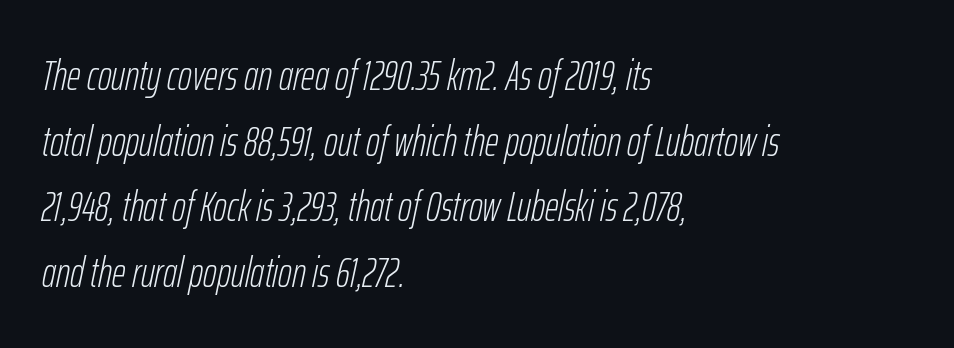
Q: Is the text bold? A: No.
Q: Is the text italic (slanted)? A: Yes, it leans right by about 12 degrees.
Q: Is the text underlined? A: No.
Q: How is the paragraph aligned? A: Left-aligned.
Q: Is the spacing between letters normal or unusually wide? A: Normal.
Q: Is the spacing between lines tight, normal or loose? A: Normal.
Q: Width (condensed, normal, or wide)? A: Condensed.
Q: Stroke contrast? A: Low.
Q: x-height? A: Medium.
Q: Monospaced? A: No.
